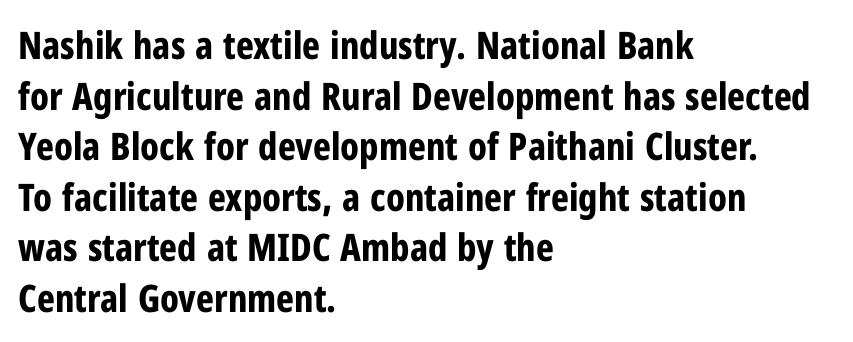
{"serif": "no", "italic": "no", "bold": "yes", "weight": "bold", "width": "condensed", "stroke_contrast": "low", "x_height": "medium", "monospaced": "no", "underline": "no", "align": "left", "line_spacing": "normal", "line_spacing_ratio": 1.33, "letter_spacing": "normal", "letter_spacing_em": 0.0, "glyph_px": 38}
